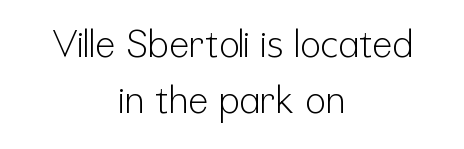
{"serif": "no", "italic": "no", "bold": "no", "weight": "light", "width": "condensed", "stroke_contrast": "low", "x_height": "medium", "monospaced": "no", "underline": "no", "align": "center", "line_spacing": "normal", "line_spacing_ratio": 1.47, "letter_spacing": "normal", "letter_spacing_em": 0.0, "glyph_px": 38}
